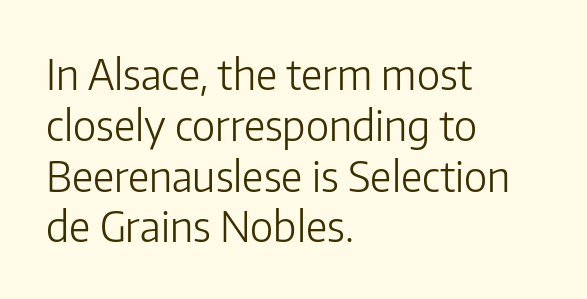
Short note: letters normally spaced. Font category for this specimen: sans-serif. This sample uses an upright cut, with every glyph sitting square on the baseline. Looks like regular typesetting: each glyph gets only the width it needs. Layout note: lines flush left.
